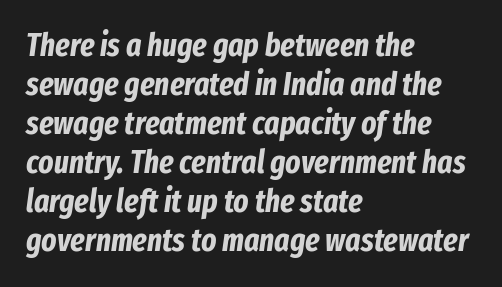
{"italic": "yes", "lean": "right", "slant_degrees": 8, "bold": "yes", "weight": "bold", "width": "condensed", "stroke_contrast": "low", "x_height": "medium", "monospaced": "no", "underline": "no", "align": "left", "line_spacing_ratio": 1.22, "letter_spacing": "normal", "letter_spacing_em": 0.0, "glyph_px": 32}
